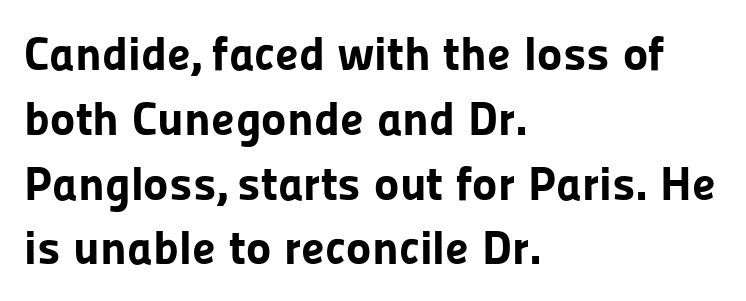
The image shows 48 px bold sans-serif type, upright; set left-aligned, normal line spacing (1.35x), normal letter spacing, not underlined; low stroke contrast and a medium x-height.
